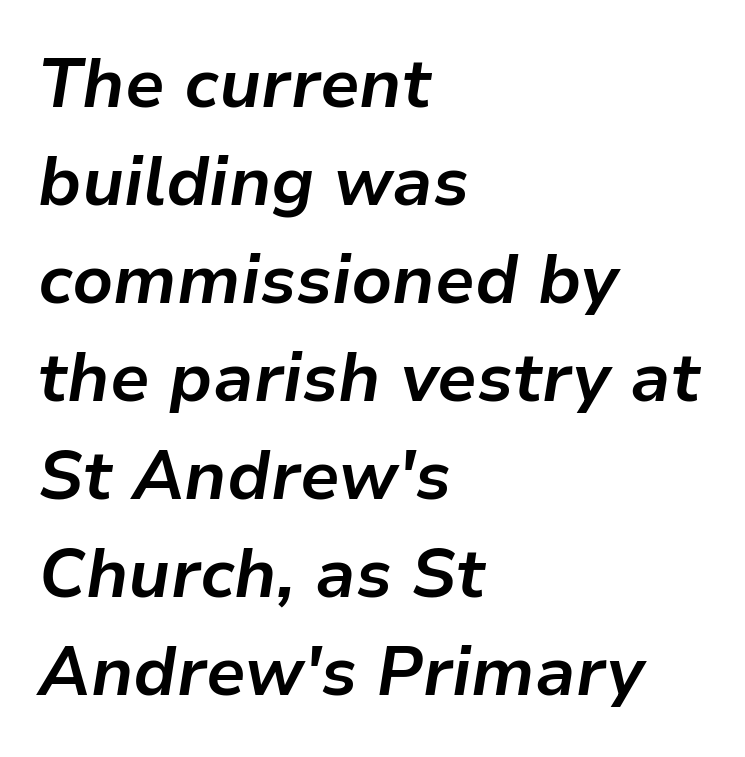
Q: Is the text bold? A: Yes.
Q: Is the text italic (slanted)? A: Yes, it leans right by about 9 degrees.
Q: Is the text underlined? A: No.
Q: How is the paragraph aligned? A: Left-aligned.
Q: Is the spacing between letters normal or unusually wide? A: Normal.
Q: Is the spacing between lines tight, normal or loose? A: Normal.
Q: Width (condensed, normal, or wide)? A: Normal.
Q: Stroke contrast? A: Low.
Q: x-height? A: Medium.
Q: Monospaced? A: No.
